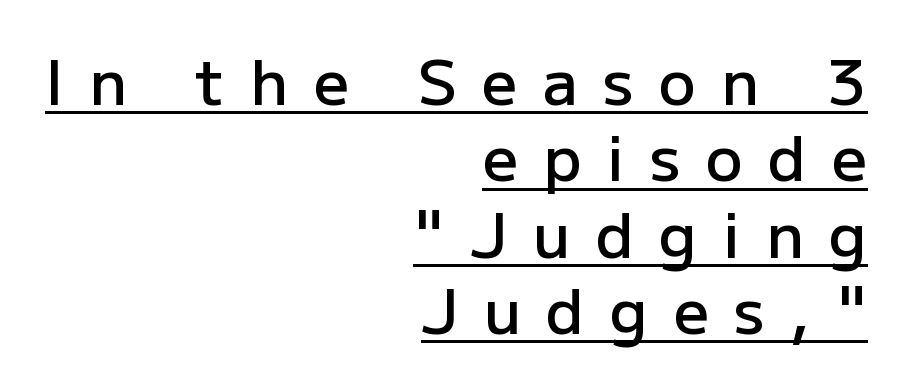
Q: Is the text bold? A: Semi-bold.
Q: Is the text italic (slanted)? A: No, it is upright.
Q: Is the typeface a serif or a sans-serif typeface? A: Sans-serif.
Q: Is the text underlined? A: Yes.
Q: How is the paragraph aligned? A: Right-aligned.
Q: Is the spacing between letters normal or unusually wide? A: Unusually wide.
Q: Width (condensed, normal, or wide)? A: Normal.
Q: Stroke contrast? A: Low.
Q: x-height? A: Medium.
Q: Monospaced? A: No.
